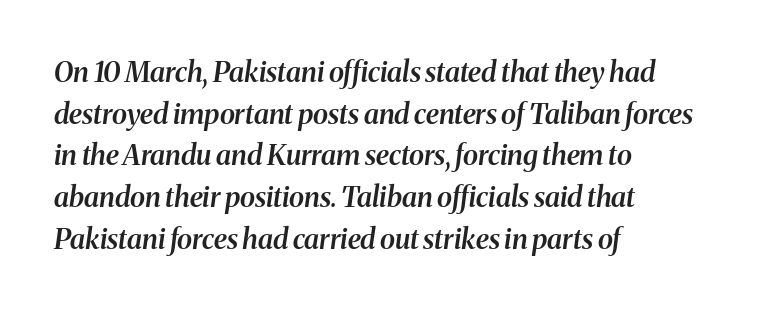
{"serif": "yes", "italic": "yes", "lean": "right", "slant_degrees": 8, "bold": "semi", "weight": "semibold", "width": "normal", "stroke_contrast": "medium", "x_height": "medium", "monospaced": "no", "underline": "no", "align": "left", "line_spacing": "normal", "line_spacing_ratio": 1.49, "letter_spacing": "normal", "letter_spacing_em": 0.0, "glyph_px": 28}
